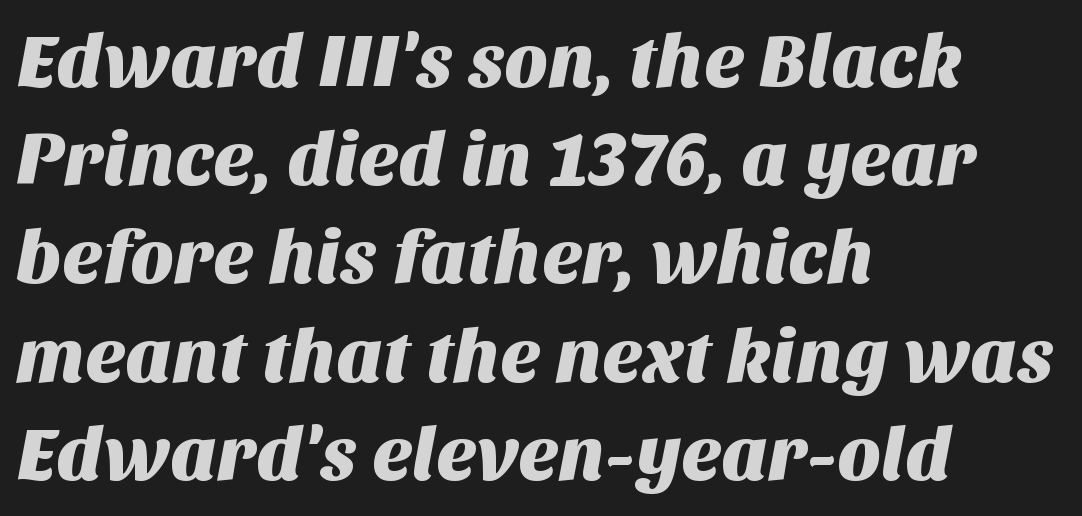
The image shows 75 px sans-serif type; set left-aligned, normal line spacing (1.31x), normal letter spacing, not underlined; medium stroke contrast and a large x-height.
